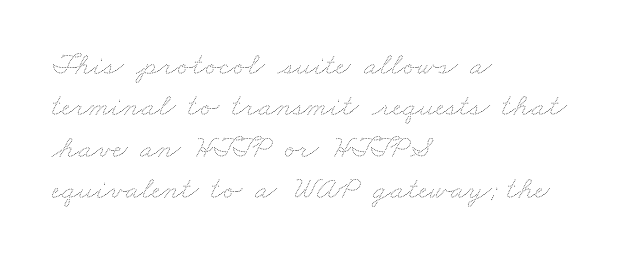
Nobody touched the tracking dial on this one. A typesetter would call this proportional, since set widths differ per character. The ragged edge is on the right, which tells us the setting is flush left. The space between consecutive lines is moderate.
